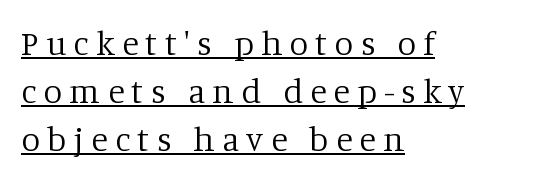
{"serif": "yes", "italic": "no", "bold": "no", "weight": "regular", "width": "normal", "stroke_contrast": "low", "x_height": "large", "monospaced": "no", "underline": "yes", "align": "left", "line_spacing": "normal", "line_spacing_ratio": 1.41, "letter_spacing": "wide", "letter_spacing_em": 0.22, "glyph_px": 34}
